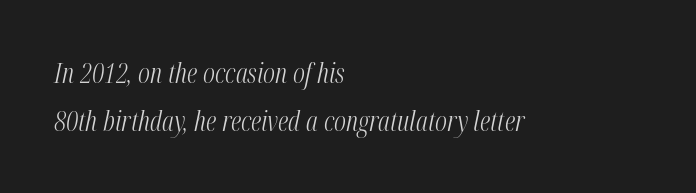
{"italic": "yes", "lean": "right", "slant_degrees": 12, "bold": "no", "underline": "no", "align": "left", "line_spacing_ratio": 1.77, "letter_spacing": "normal", "letter_spacing_em": 0.0, "glyph_px": 27}
